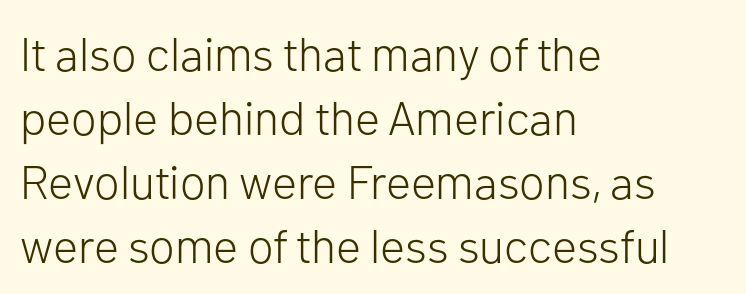
Q: Is the text bold? A: No.
Q: Is the text italic (slanted)? A: No, it is upright.
Q: Is the typeface a serif or a sans-serif typeface? A: Sans-serif.
Q: Is the text underlined? A: No.
Q: How is the paragraph aligned? A: Left-aligned.
Q: Is the spacing between letters normal or unusually wide? A: Normal.
Q: Is the spacing between lines tight, normal or loose? A: Normal.
Q: Width (condensed, normal, or wide)? A: Normal.
Q: Stroke contrast? A: Low.
Q: x-height? A: Medium.
Q: Monospaced? A: No.
